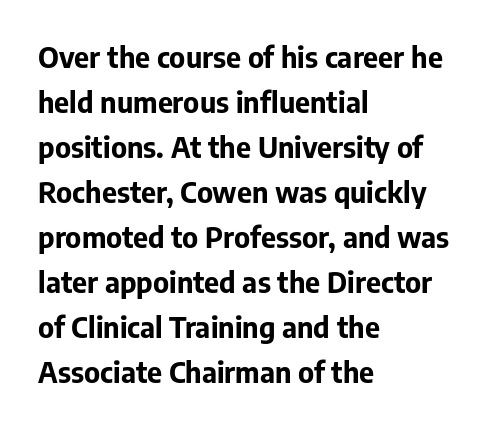
Descenders are the only things crossing below the line. Is the block centered? No — it sits flush against the left margin. Ordinary non-slanted type is in use. The lines sit at an ordinary, default distance from one another. Characters follow at the spacing the type designer built in.
